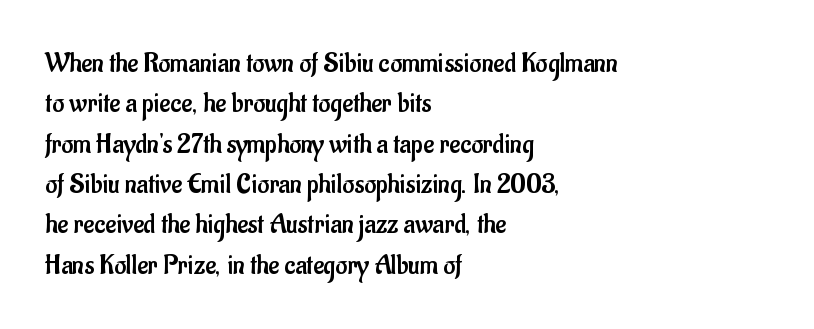
{"serif": "no", "italic": "no", "bold": "no", "weight": "regular", "width": "condensed", "stroke_contrast": "low", "x_height": "small", "monospaced": "no", "underline": "no", "align": "left", "line_spacing": "normal", "line_spacing_ratio": 1.39, "letter_spacing": "normal", "letter_spacing_em": 0.0, "glyph_px": 29}
